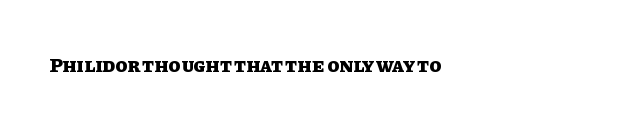
The words here are not underlined. Leftover space on each line is placed entirely after the last word. This rendering leaves character spacing at its baseline value. A typesetter would mark this as roman, not italic.
